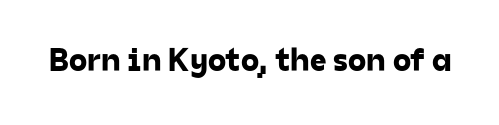
The image shows 33 px sans-serif type; set normal letter spacing, not underlined; low stroke contrast and a medium x-height.
